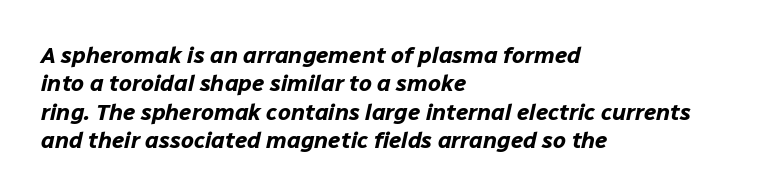
{"italic": "yes", "lean": "right", "slant_degrees": 12, "bold": "yes", "underline": "no", "align": "left", "line_spacing_ratio": 1.23, "letter_spacing": "normal", "letter_spacing_em": 0.0, "glyph_px": 23}
